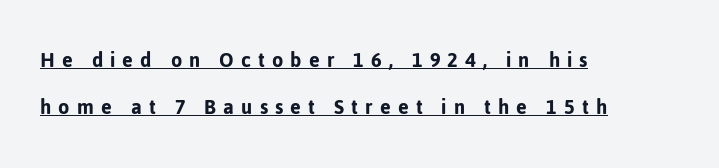
The image shows 23 px text type, upright; set left-aligned, loose line spacing (2.06x), unusually wide letter spacing (+0.31 em), underlined.
